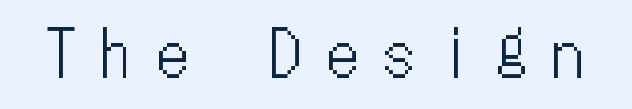
Q: Is the text italic (slanted)? A: No, it is upright.
Q: Is the text underlined? A: No.
Q: Is the spacing between letters normal or unusually wide? A: Unusually wide.
Q: Width (condensed, normal, or wide)? A: Condensed.
Q: Stroke contrast? A: Low.
Q: x-height? A: Medium.
Q: Monospaced? A: Yes.
